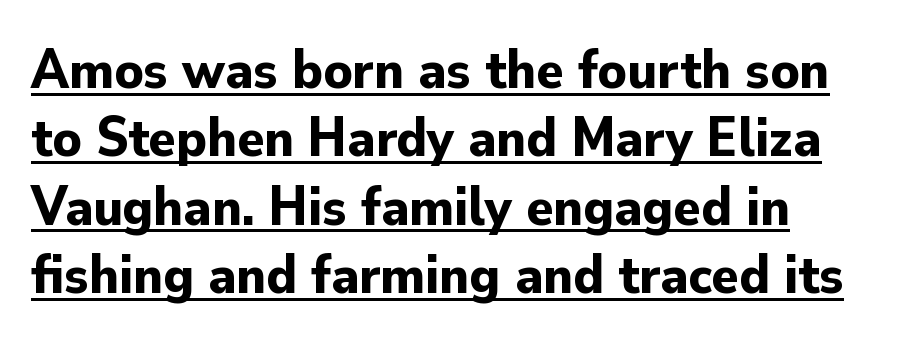
Compared with a centered layout, this one pins lines to the left instead. Quick note: underline on. Observe the absence of serifs on each vertical stroke in this sample. Typesetter's note: full bold, strokes at maximum text heaviness. Rendered with straight, roman letterforms.
